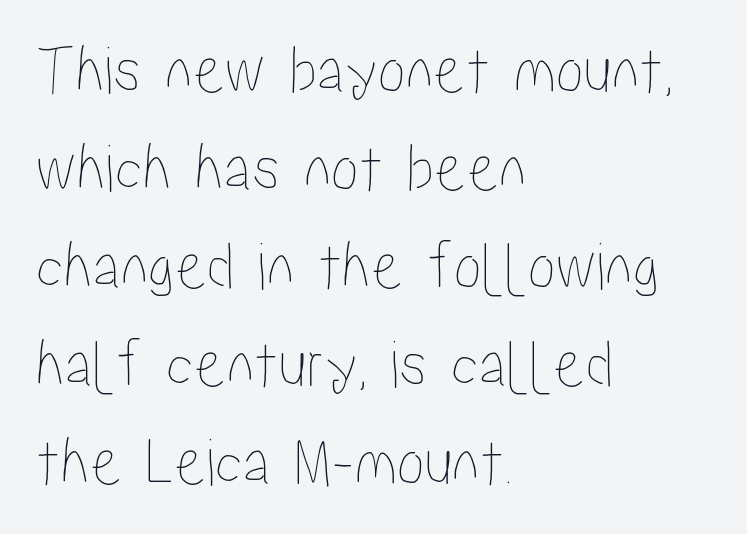
Q: Is the text italic (slanted)? A: No, it is upright.
Q: Is the text underlined? A: No.
Q: How is the paragraph aligned? A: Left-aligned.
Q: Is the spacing between letters normal or unusually wide? A: Normal.
Q: Is the spacing between lines tight, normal or loose? A: Normal.
Q: Width (condensed, normal, or wide)? A: Condensed.
Q: Stroke contrast? A: Low.
Q: x-height? A: Medium.
Q: Monospaced? A: No.
